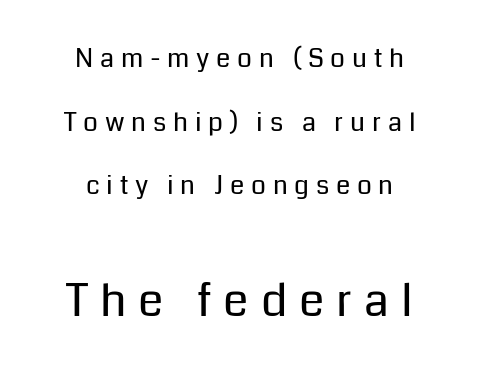
Q: Is the text bold? A: No.
Q: Is the text italic (slanted)? A: No, it is upright.
Q: Is the typeface a serif or a sans-serif typeface? A: Sans-serif.
Q: Is the text underlined? A: No.
Q: How is the paragraph aligned? A: Centered.
Q: Is the spacing between letters normal or unusually wide? A: Unusually wide.
Q: Is the spacing between lines tight, normal or loose? A: Loose.
Q: Which block of text is set in a larger size, the first (top) or the second (bottom)? A: The second (bottom) one.
Q: Width (condensed, normal, or wide)? A: Normal.
Q: Stroke contrast? A: Low.
Q: x-height? A: Medium.
Q: Monospaced? A: No.
